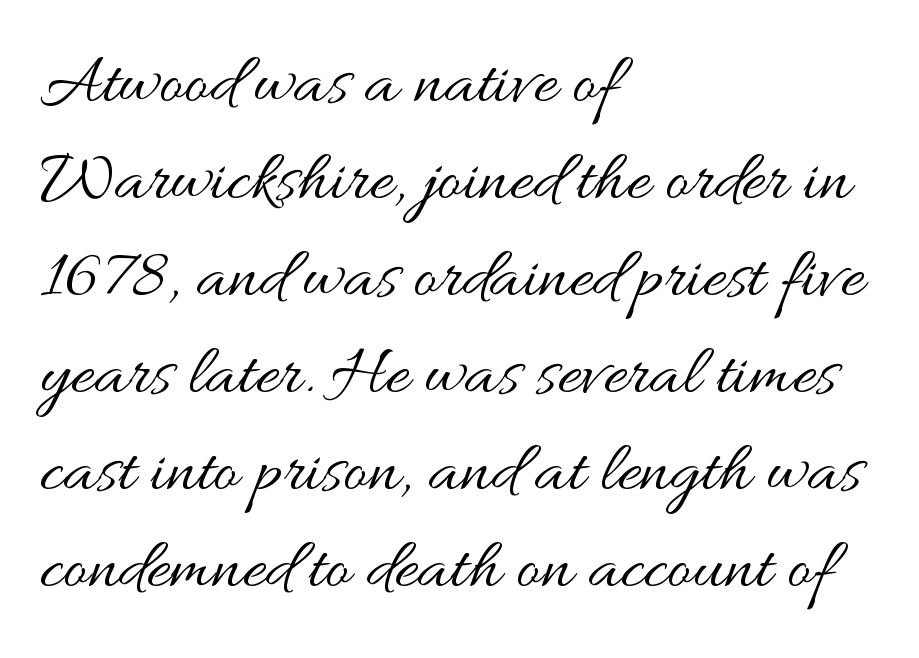
The image shows 73 px regular-weight, wide type; set left-aligned, normal line spacing (1.33x), normal letter spacing, not underlined; medium stroke contrast and a small x-height.
